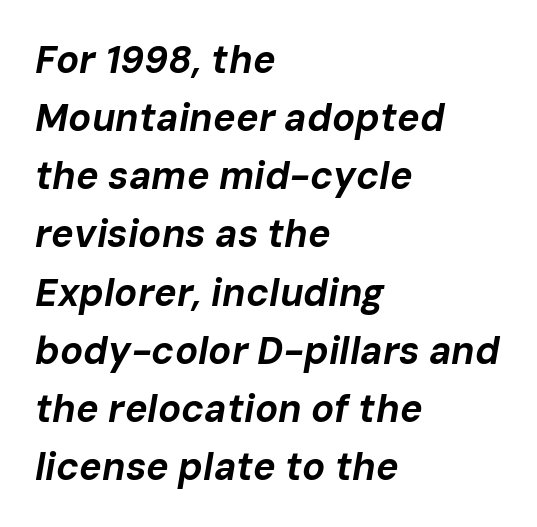
The image shows 38 px bold type, italic (leaning right); set left-aligned, normal line spacing (1.53x), normal letter spacing, not underlined; low stroke contrast and a medium x-height.
